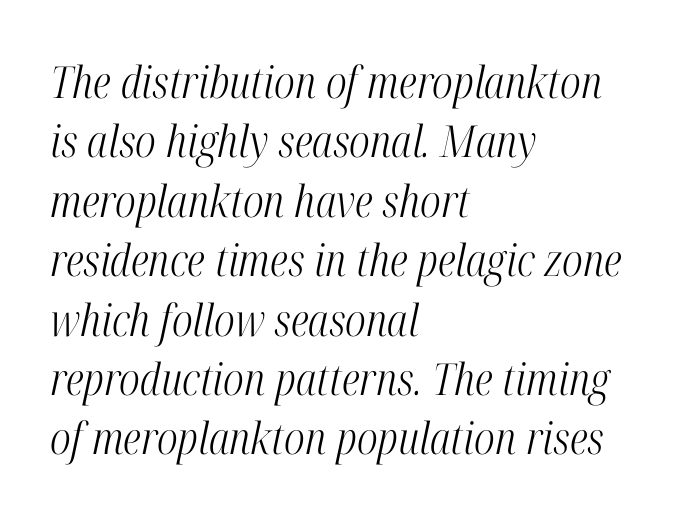
The passage shown has conventional tracking throughout. Teacher's note: observe the even left margin — that is flush-left alignment. The letters advance in unequal steps, a hallmark of proportional type. The leading is moderate, giving the passage an even texture. Rule under the text: the space is simply empty. Stroke terminals: seriffed.
